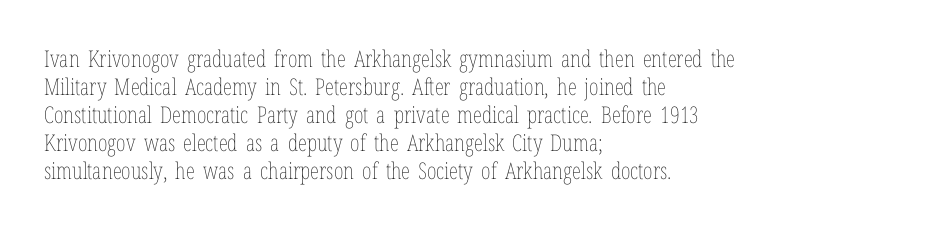
{"italic": "no", "bold": "no", "underline": "no", "align": "left", "line_spacing_ratio": 1.22, "letter_spacing": "normal", "letter_spacing_em": 0.0, "glyph_px": 23}
